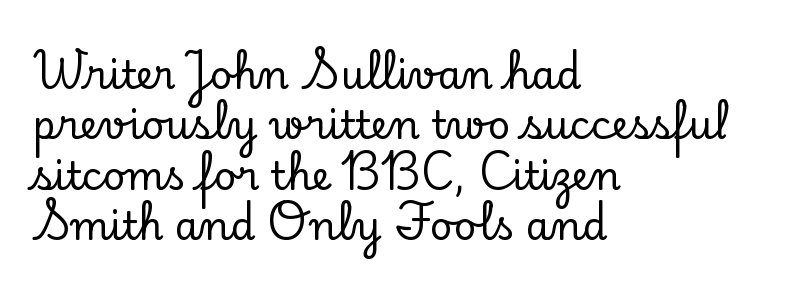
The image shows 39 px serif type, upright; set left-aligned, normal line spacing (1.29x), normal letter spacing, not underlined; low stroke contrast and a small x-height.
